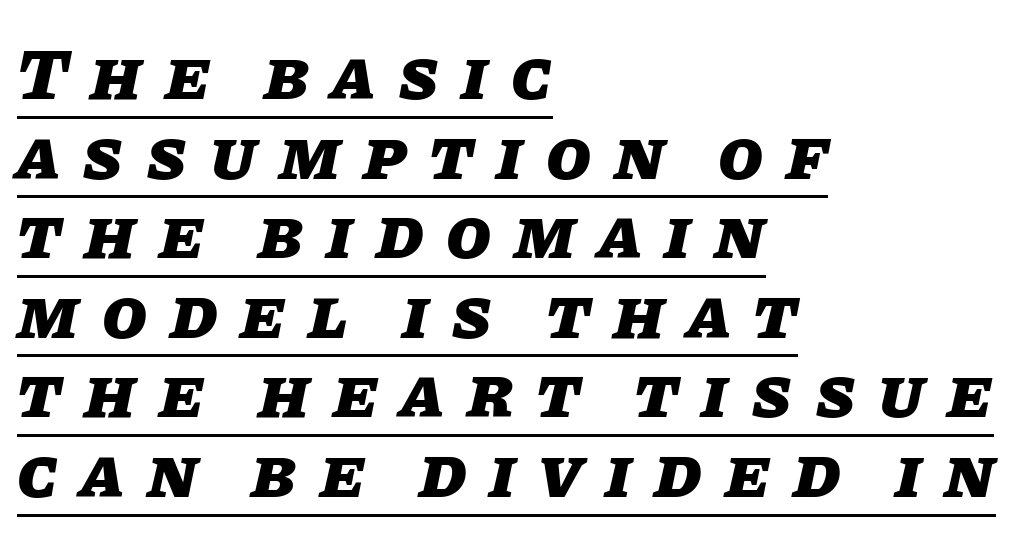
The image shows 73 px heavy type, italic (leaning right); set left-aligned, tight line spacing (1.09x), unusually wide letter spacing (+0.31 em), underlined; low stroke contrast and a large x-height.
